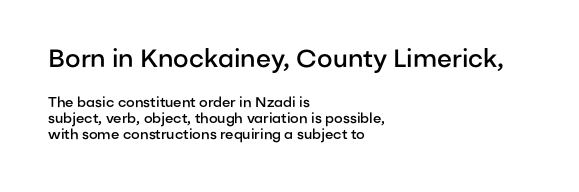
Q: Is the text bold? A: Semi-bold.
Q: Is the text italic (slanted)? A: No, it is upright.
Q: Is the text underlined? A: No.
Q: How is the paragraph aligned? A: Left-aligned.
Q: Is the spacing between letters normal or unusually wide? A: Normal.
Q: Is the spacing between lines tight, normal or loose? A: Tight.
Q: Which block of text is set in a larger size, the first (top) or the second (bottom)? A: The first (top) one.
